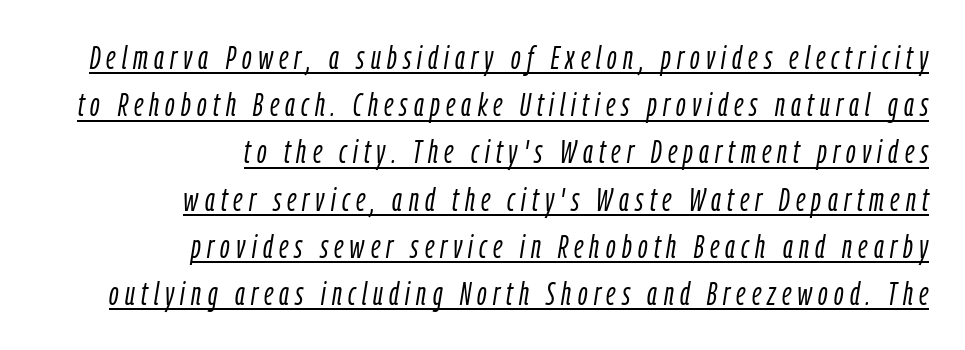
The image shows 33 px light, condensed type, italic (leaning right); set right-aligned, normal line spacing (1.43x), underlined; low stroke contrast and a medium x-height.
